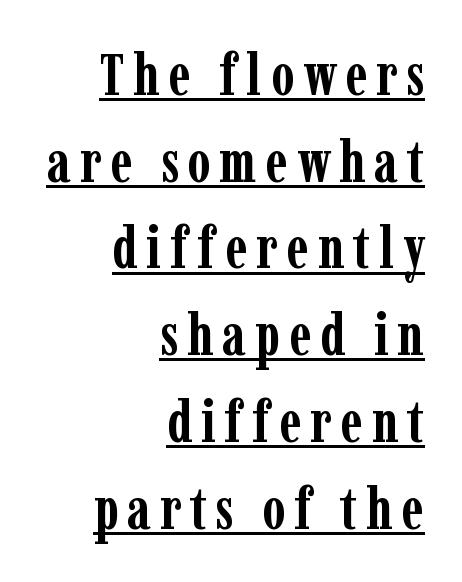
These lines are rendered in a variable-pitch font. How would I describe the line gaps? Plain and ordinary. The setting favours the right margin, as signatures and pull-quotes sometimes do. Is the type bold? Yes — the strokes are clearly thick and heavy. Type style note: has serifs. Compared with undecorated copy, this sample adds a rule below the words.
